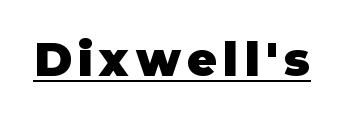
A typesetter would mark this as roman, not italic. Caption: lettering with a line underneath. You'd pick this weight for a headline — it's a proper bold. Is this a fixed-width face? No — the glyphs have proportional, varying widths. Each letter's strokes conclude bluntly, with no projecting serifs.
